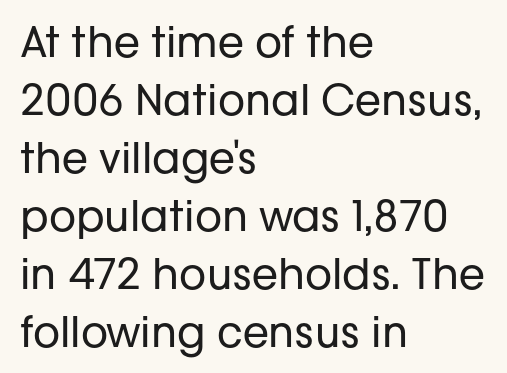
The image shows 42 px regular-weight sans-serif type, upright; set left-aligned, normal line spacing (1.38x), normal letter spacing, not underlined; low stroke contrast and a medium x-height.
